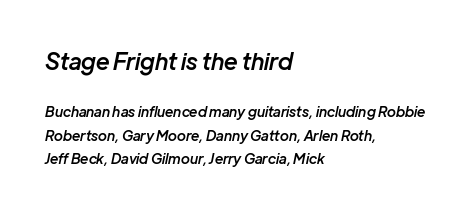
Casual observation: everything's shoved over to the left. Two sizes are in play, and the larger belongs to the first block. Compared with typical paragraphs, the rows here are spaced about the same. Slant detected: the letters are inclined. Between one letter and the next there's only the usual sliver of space.
